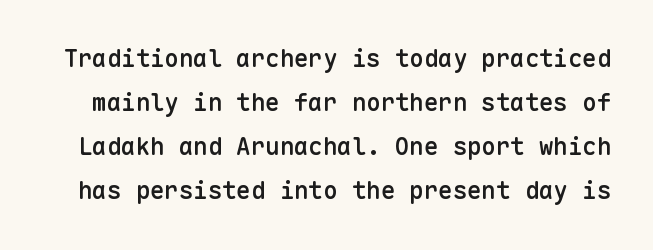
Q: Is the text bold? A: Semi-bold.
Q: Is the text italic (slanted)? A: No, it is upright.
Q: Is the text underlined? A: No.
Q: Is the spacing between letters normal or unusually wide? A: Normal.
